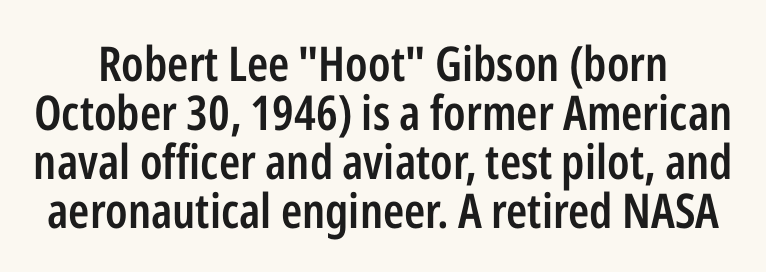
{"serif": "no", "italic": "no", "bold": "semi", "weight": "semibold", "width": "condensed", "stroke_contrast": "low", "x_height": "medium", "monospaced": "no", "underline": "no", "line_spacing": "tight", "line_spacing_ratio": 1.02, "letter_spacing": "normal", "letter_spacing_em": 0.0, "glyph_px": 48}
